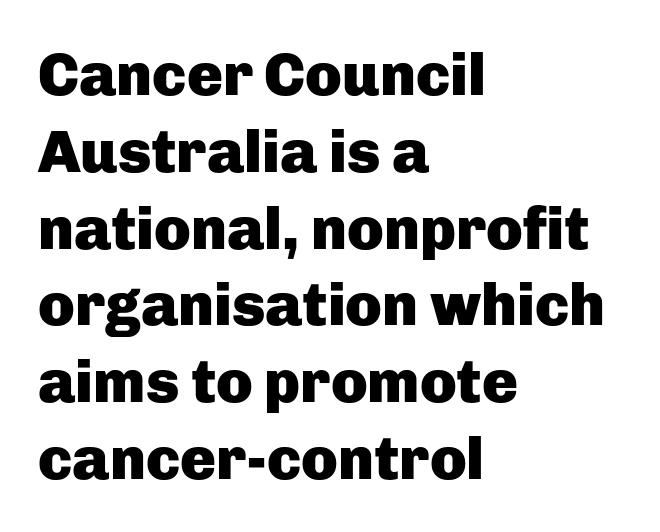
Q: Is the text bold? A: Yes.
Q: Is the text italic (slanted)? A: No, it is upright.
Q: Is the typeface a serif or a sans-serif typeface? A: Sans-serif.
Q: Is the text underlined? A: No.
Q: How is the paragraph aligned? A: Left-aligned.
Q: Is the spacing between letters normal or unusually wide? A: Normal.
Q: Is the spacing between lines tight, normal or loose? A: Normal.
Q: Width (condensed, normal, or wide)? A: Normal.
Q: Stroke contrast? A: Low.
Q: x-height? A: Medium.
Q: Monospaced? A: No.
